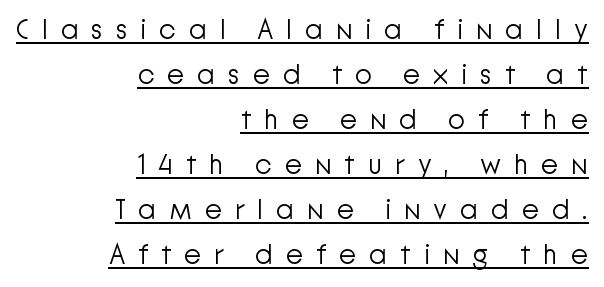
Regarding serifs, this sample does without them. Honestly, the row spacing looks completely unremarkable. Nope, not italic — everything's standing straight. The face used here appears with an underline applied. The letters advance in unequal steps, a hallmark of proportional type.
